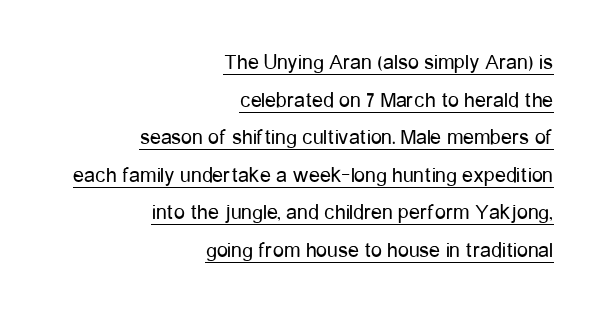
The image shows 22 px text type, upright; set right-aligned, line spacing 1.71x, normal letter spacing, underlined.
